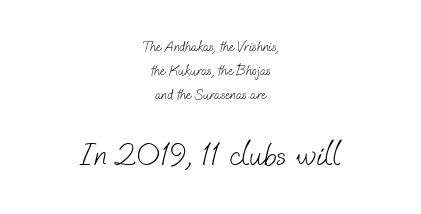
Does the type have serifs? No, each stem ends abruptly. Descenders are the only things crossing below the line. Where is the straight margin? There isn't one; the lines are centered. The gaps between neighbouring characters are ordinary and unremarkable. Character widths vary here, with narrow letters taking less room than wide ones. The more generous point size was reserved for the lower chunk.
